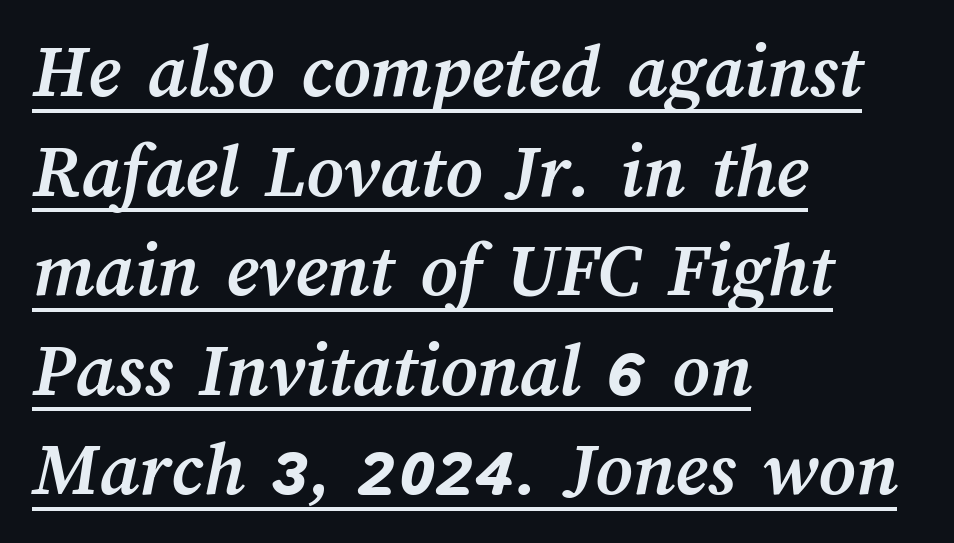
These lines carry a lot of weight — the face is fully bold. Underlined type. The text block is weighted toward the left margin, trailing off unevenly rightward. Each new line begins a customary step beneath the previous one.
